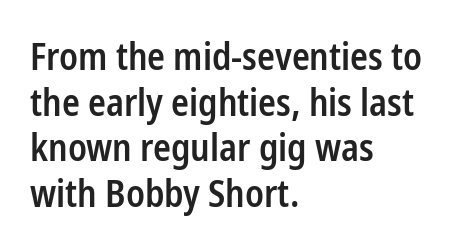
{"serif": "no", "italic": "no", "bold": "semi", "weight": "semibold", "width": "condensed", "stroke_contrast": "low", "x_height": "medium", "monospaced": "no", "underline": "no", "align": "left", "line_spacing_ratio": 1.23, "letter_spacing": "normal", "letter_spacing_em": 0.0, "glyph_px": 37}
